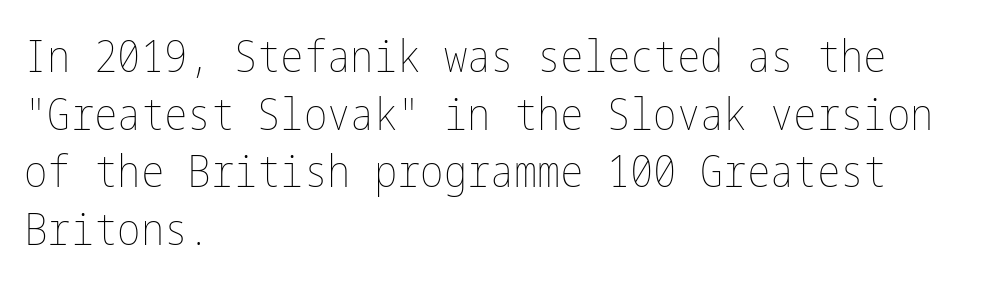
Q: Is the text bold? A: No.
Q: Is the text italic (slanted)? A: No, it is upright.
Q: Is the text underlined? A: No.
Q: How is the paragraph aligned? A: Left-aligned.
Q: Is the spacing between letters normal or unusually wide? A: Normal.
Q: Is the spacing between lines tight, normal or loose? A: Normal.
Q: Width (condensed, normal, or wide)? A: Condensed.
Q: Stroke contrast? A: Low.
Q: x-height? A: Medium.
